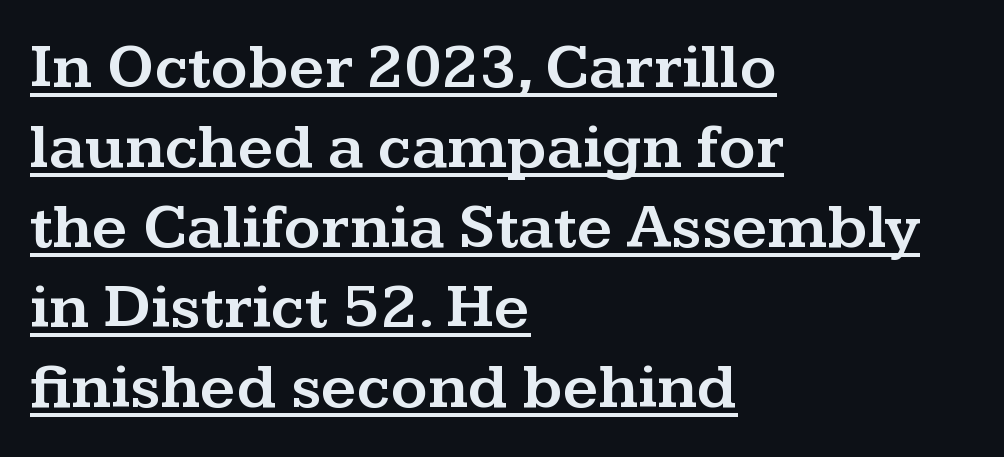
{"serif": "yes", "italic": "no", "width": "wide", "stroke_contrast": "medium", "x_height": "medium", "monospaced": "no", "underline": "yes", "align": "left", "line_spacing": "normal", "line_spacing_ratio": 1.27, "letter_spacing": "normal", "letter_spacing_em": 0.0, "glyph_px": 63}
